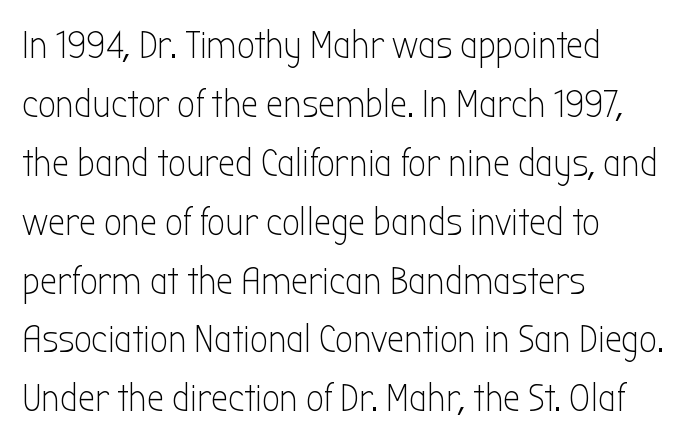
{"serif": "no", "italic": "no", "bold": "no", "weight": "light", "width": "condensed", "stroke_contrast": "low", "x_height": "medium", "monospaced": "no", "underline": "no", "align": "left", "line_spacing": "normal", "line_spacing_ratio": 1.51, "letter_spacing": "normal", "letter_spacing_em": 0.0, "glyph_px": 39}
